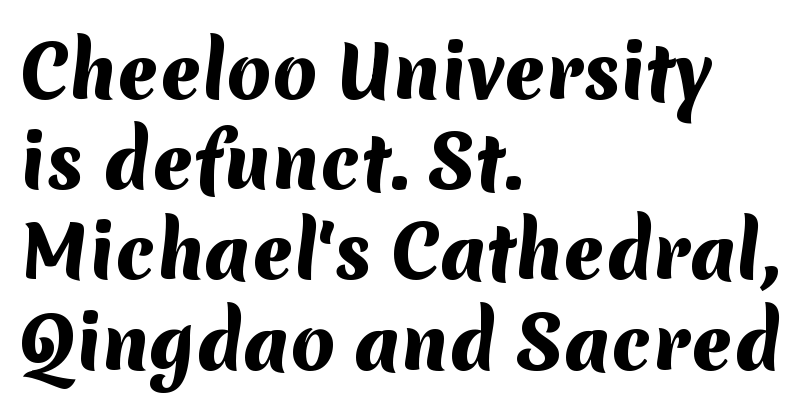
The image shows 71 px heavy sans-serif type; set left-aligned, normal line spacing (1.27x), normal letter spacing, not underlined; medium stroke contrast and a medium x-height.
